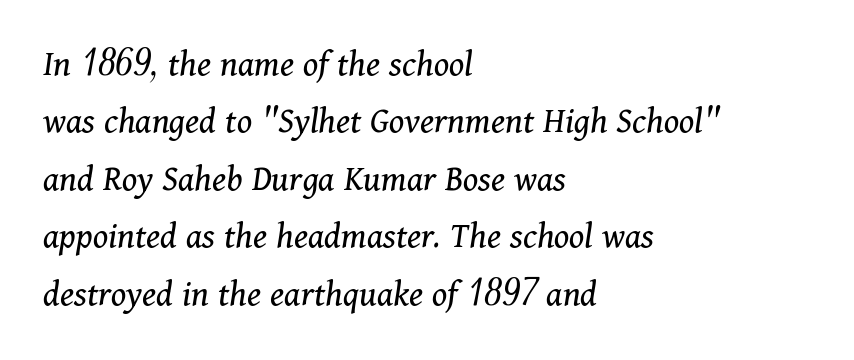
{"serif": "yes", "italic": "yes", "lean": "right", "slant_degrees": 11, "bold": "no", "weight": "regular", "width": "normal", "stroke_contrast": "medium", "x_height": "medium", "monospaced": "no", "underline": "no", "align": "left", "line_spacing": "normal", "line_spacing_ratio": 1.51, "letter_spacing": "normal", "letter_spacing_em": 0.0, "glyph_px": 38}
